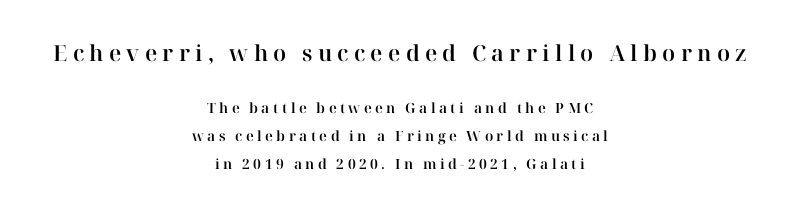
{"italic": "no", "underline": "no", "align": "center", "line_spacing": "loose", "line_spacing_ratio": 1.98, "letter_spacing": "wide", "letter_spacing_em": 0.24, "larger_block": "first", "size_ratio": 1.57, "glyph_px": 22}
